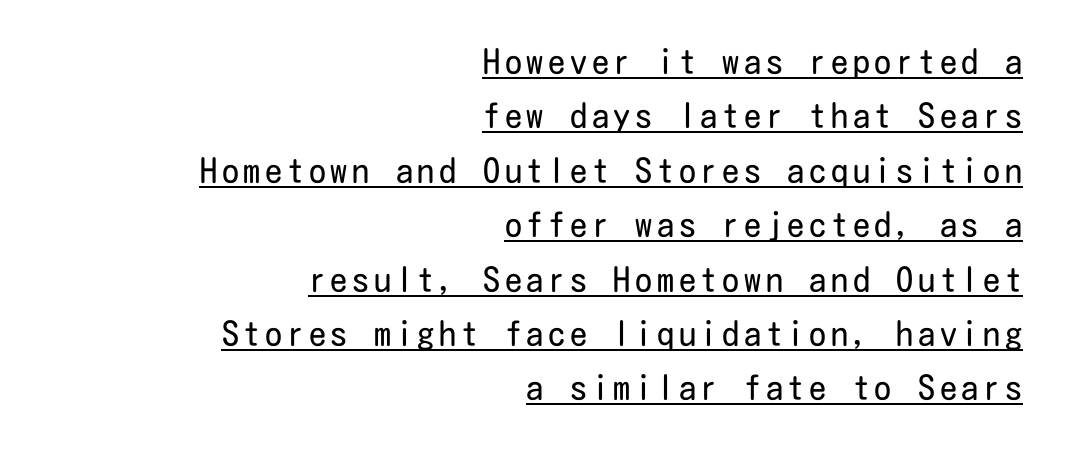
Q: Is the text bold? A: No.
Q: Is the text italic (slanted)? A: No, it is upright.
Q: Is the typeface a serif or a sans-serif typeface? A: Sans-serif.
Q: Is the text underlined? A: Yes.
Q: How is the paragraph aligned? A: Right-aligned.
Q: Is the spacing between lines tight, normal or loose? A: Normal.
Q: Width (condensed, normal, or wide)? A: Condensed.
Q: Stroke contrast? A: Low.
Q: x-height? A: Medium.
